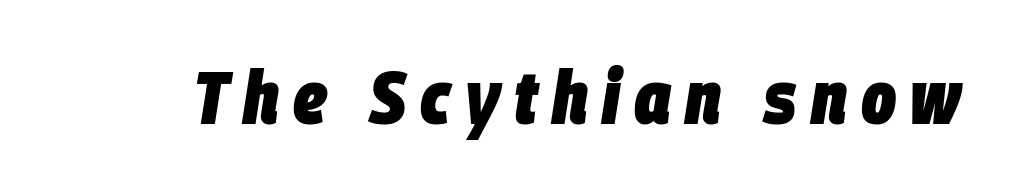
The image shows 74 px heavy, condensed type, italic (leaning right); set not underlined; low stroke contrast and a large x-height.
